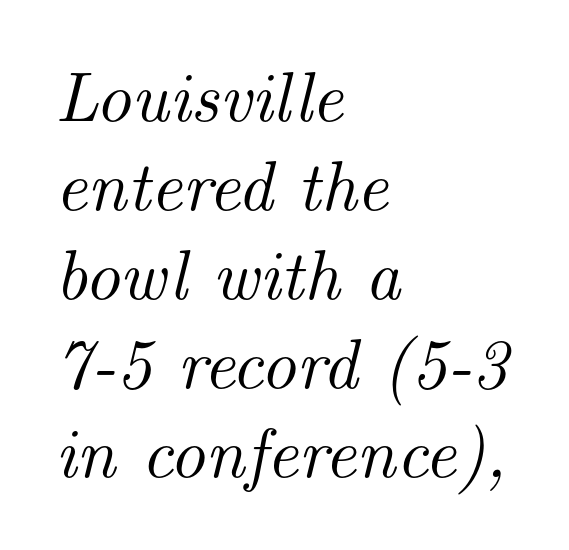
Q: Is the text italic (slanted)? A: Yes, it leans right by about 14 degrees.
Q: Is the typeface a serif or a sans-serif typeface? A: Serif.
Q: Is the text underlined? A: No.
Q: How is the paragraph aligned? A: Left-aligned.
Q: Is the spacing between letters normal or unusually wide? A: Normal.
Q: Is the spacing between lines tight, normal or loose? A: Normal.
Q: Width (condensed, normal, or wide)? A: Normal.
Q: Stroke contrast? A: Medium.
Q: x-height? A: Small.
Q: Monospaced? A: No.
